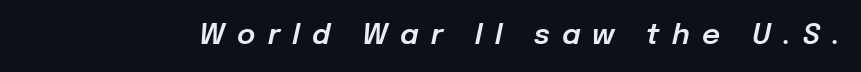
The rendering uses natural spacing where letterforms have individual widths. You could only call the tracking loose — the letters float apart. The letters are slanted; this is an italic face. Descenders are the only things crossing below the line.
